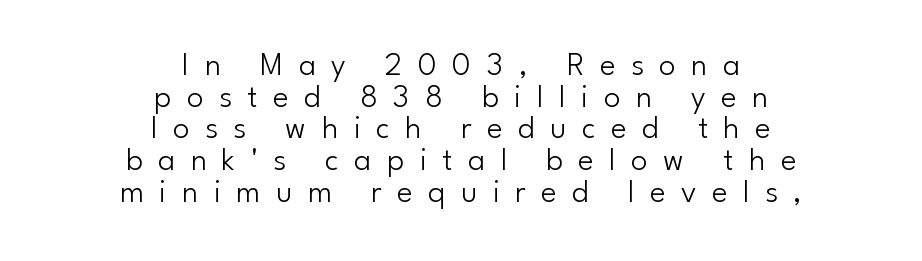
Q: Is the text bold? A: No.
Q: Is the text italic (slanted)? A: No, it is upright.
Q: Is the typeface a serif or a sans-serif typeface? A: Sans-serif.
Q: Is the text underlined? A: No.
Q: How is the paragraph aligned? A: Centered.
Q: Is the spacing between letters normal or unusually wide? A: Unusually wide.
Q: Is the spacing between lines tight, normal or loose? A: Tight.
Q: Width (condensed, normal, or wide)? A: Normal.
Q: Stroke contrast? A: Low.
Q: x-height? A: Small.
Q: Monospaced? A: No.
